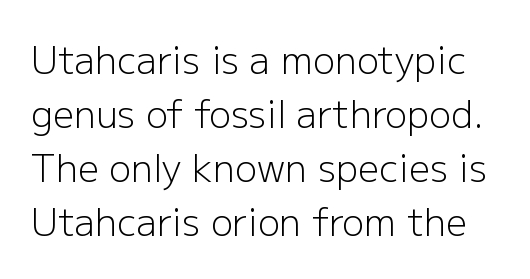
The image shows 37 px light sans-serif type, upright; set normal line spacing (1.46x), normal letter spacing, not underlined; low stroke contrast and a medium x-height.
